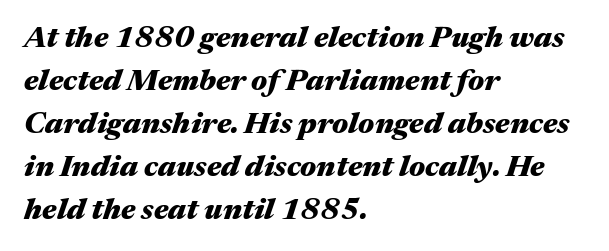
Heavy-handed strokes throughout: this text is bold. This is oblique type, the kind used for emphasis or titles. Compared with a centered layout, this one pins lines to the left instead. You could call the tracking neutral — neither tight nor loose. Glance below the letters and you will spot only blank space.
